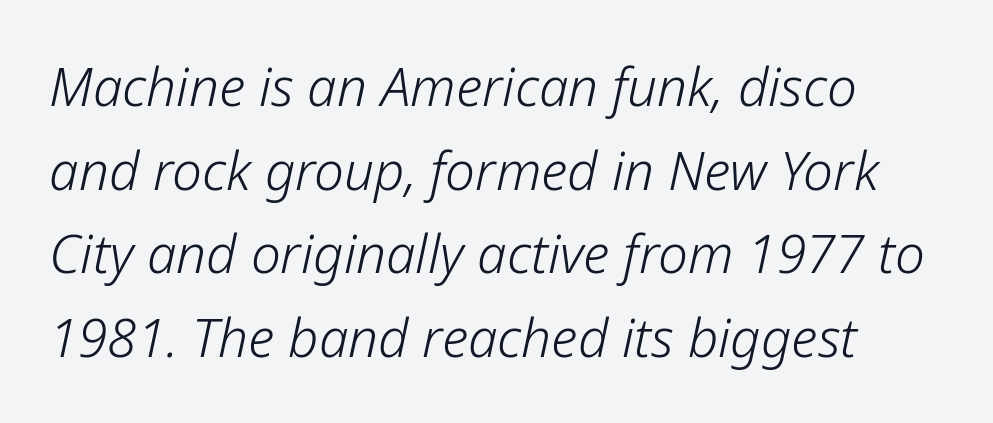
The image shows 53 px light type, italic (leaning right); set normal line spacing (1.58x), normal letter spacing, not underlined; low stroke contrast and a medium x-height.
